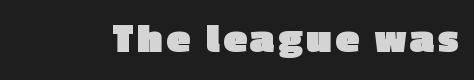
This sample has the flowing, uneven cadence of proportional lettering. The words here are not underlined. Serifs: no, the terminals of the letterforms are clean. The type sits square on the baseline with zero lean. These lines carry a lot of weight — the face is fully bold.
